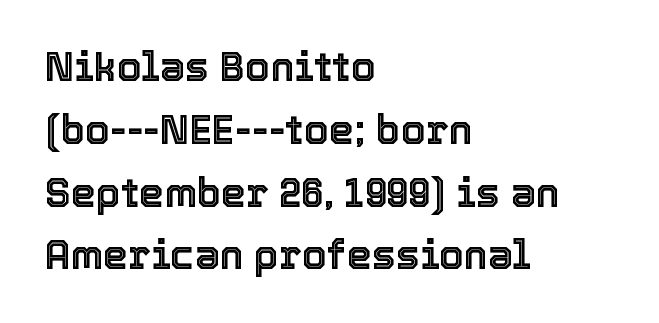
The area under the type is left untouched. Short and long lines alike share a common starting point at left. A typesetter would call this proportional, since set widths differ per character. Vertical spacing — default.
